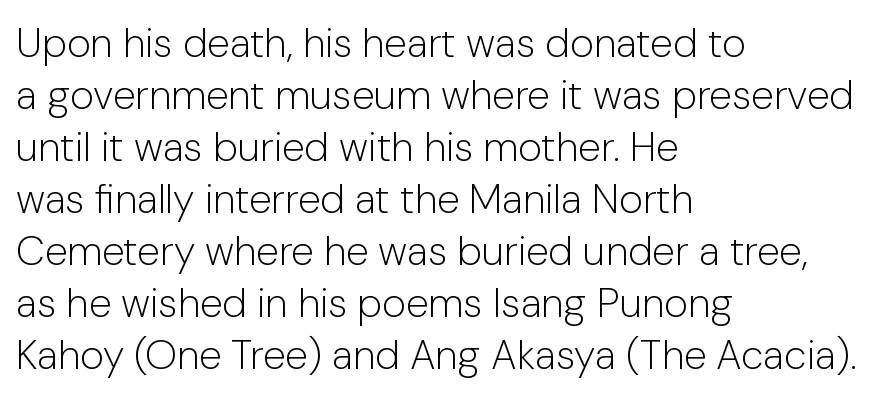
Q: Is the text bold? A: No.
Q: Is the text italic (slanted)? A: No, it is upright.
Q: Is the typeface a serif or a sans-serif typeface? A: Sans-serif.
Q: Is the text underlined? A: No.
Q: How is the paragraph aligned? A: Left-aligned.
Q: Is the spacing between letters normal or unusually wide? A: Normal.
Q: Is the spacing between lines tight, normal or loose? A: Normal.
Q: Width (condensed, normal, or wide)? A: Normal.
Q: Stroke contrast? A: Low.
Q: x-height? A: Medium.
Q: Monospaced? A: No.
